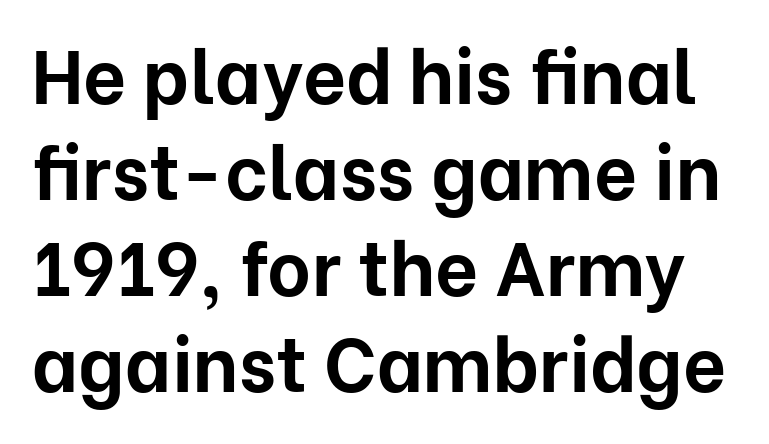
The image shows 75 px bold sans-serif type, upright; set normal line spacing (1.28x), normal letter spacing, not underlined; low stroke contrast and a medium x-height.
